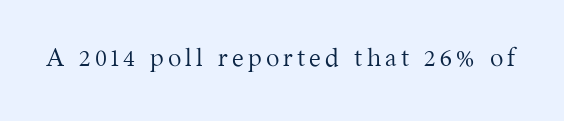
The type sits square on the baseline with zero lean. The strip under each line holds only bare page. Stroke thickness stays within the range of a standard reading face or lighter.
